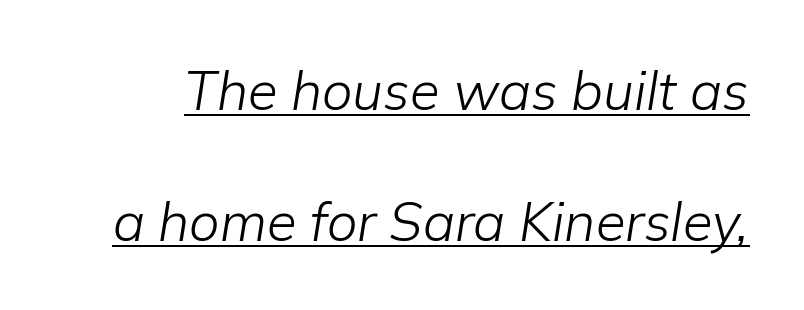
The image shows 54 px light type, italic (leaning right); set loose line spacing (2.42x), normal letter spacing, underlined; low stroke contrast and a medium x-height.
